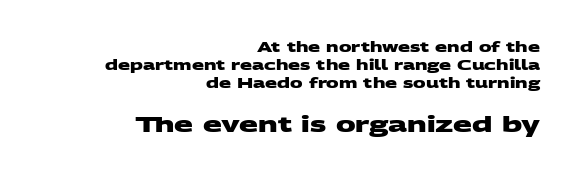
Q: Is the text bold? A: Yes.
Q: Is the text underlined? A: No.
Q: How is the paragraph aligned? A: Right-aligned.
Q: Is the spacing between letters normal or unusually wide? A: Normal.
Q: Is the spacing between lines tight, normal or loose? A: Normal.
Q: Which block of text is set in a larger size, the first (top) or the second (bottom)? A: The second (bottom) one.
